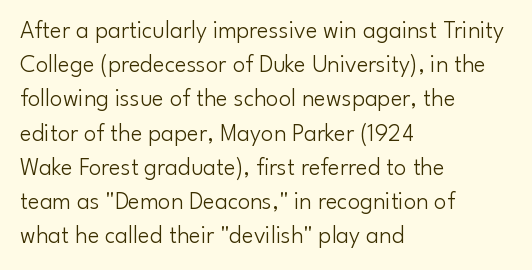
The image shows 25 px text type, upright; set left-aligned, normal line spacing (1.37x), normal letter spacing, not underlined.
